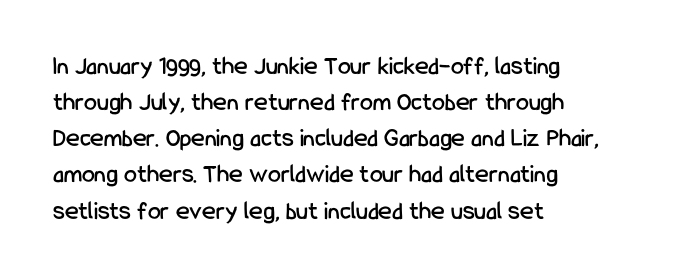
A typesetter would mark this as roman, not italic. Every row of glyphs begins at an identical x-position on the left. Descenders are the only things crossing below the line. Horizontal bands of white between lines are of average thickness.
